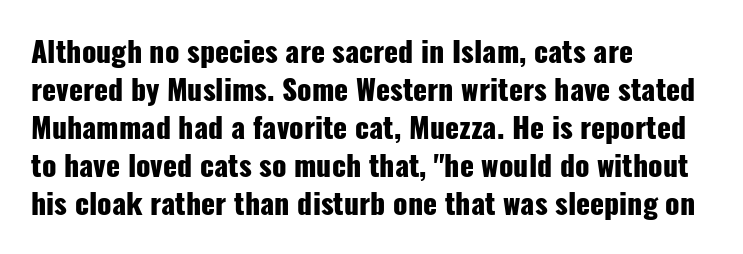
Q: Is the text bold? A: Yes.
Q: Is the text italic (slanted)? A: No, it is upright.
Q: Is the typeface a serif or a sans-serif typeface? A: Sans-serif.
Q: Is the text underlined? A: No.
Q: How is the paragraph aligned? A: Left-aligned.
Q: Is the spacing between letters normal or unusually wide? A: Normal.
Q: Is the spacing between lines tight, normal or loose? A: Normal.
Q: Width (condensed, normal, or wide)? A: Condensed.
Q: Stroke contrast? A: Low.
Q: x-height? A: Medium.
Q: Monospaced? A: No.
